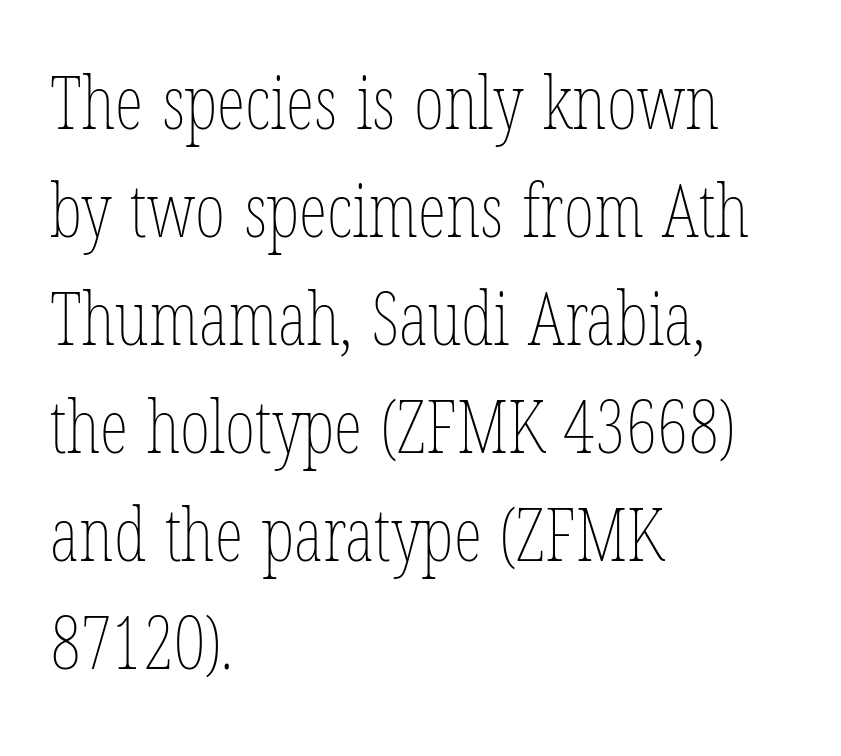
The image shows 73 px thin, condensed type, upright; set left-aligned, normal line spacing (1.48x), normal letter spacing, not underlined; low stroke contrast and a medium x-height.
